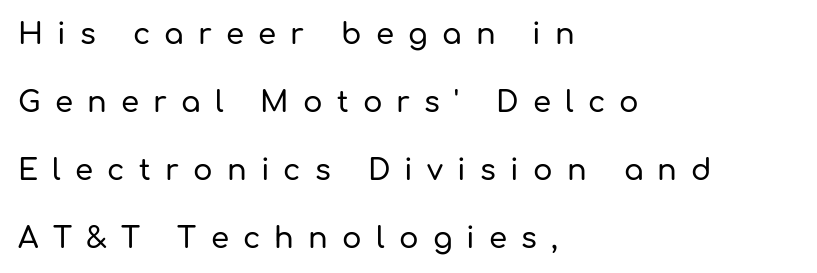
{"serif": "no", "italic": "no", "width": "normal", "stroke_contrast": "low", "x_height": "medium", "monospaced": "no", "underline": "no", "align": "left", "line_spacing": "loose", "line_spacing_ratio": 2.34, "letter_spacing": "wide", "letter_spacing_em": 0.49, "glyph_px": 29}
